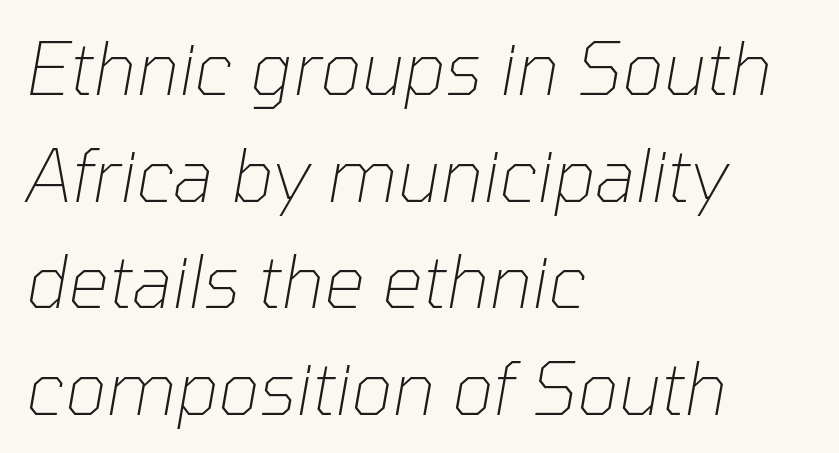
{"italic": "yes", "lean": "right", "slant_degrees": 10, "bold": "no", "weight": "thin", "width": "normal", "stroke_contrast": "low", "x_height": "medium", "monospaced": "no", "underline": "no", "align": "left", "line_spacing": "normal", "line_spacing_ratio": 1.48, "letter_spacing": "normal", "letter_spacing_em": 0.0, "glyph_px": 72}
